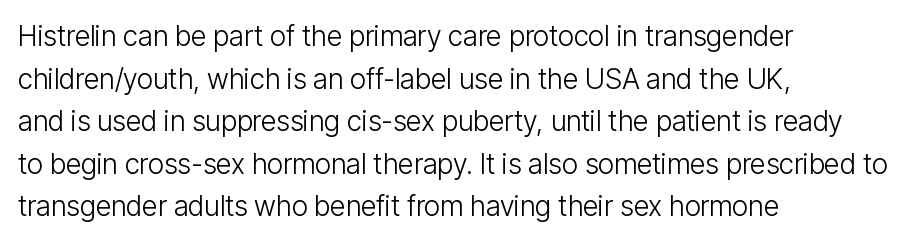
{"serif": "no", "italic": "no", "bold": "no", "weight": "light", "width": "condensed", "stroke_contrast": "low", "x_height": "medium", "monospaced": "no", "underline": "no", "align": "left", "line_spacing": "normal", "line_spacing_ratio": 1.52, "letter_spacing": "normal", "letter_spacing_em": 0.0, "glyph_px": 28}
